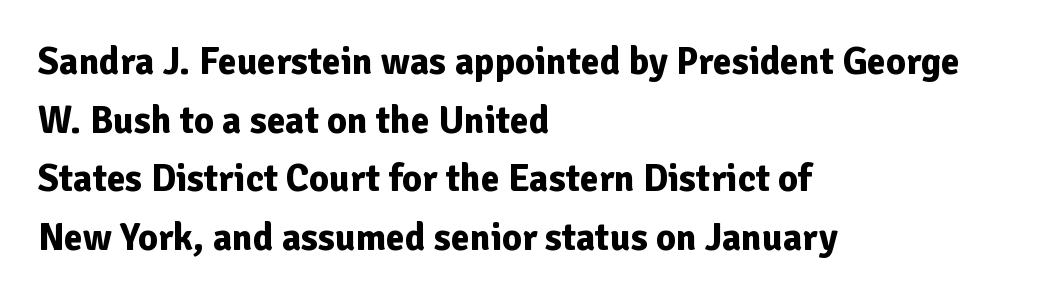
{"serif": "no", "italic": "no", "bold": "yes", "weight": "bold", "width": "normal", "stroke_contrast": "low", "x_height": "medium", "monospaced": "no", "underline": "no", "align": "left", "line_spacing": "normal", "line_spacing_ratio": 1.54, "letter_spacing": "normal", "letter_spacing_em": 0.0, "glyph_px": 38}
